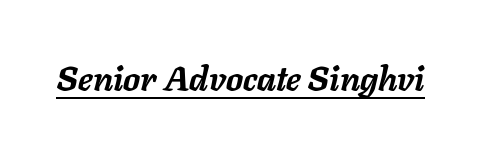
Q: Is the text bold? A: Yes.
Q: Is the text italic (slanted)? A: Yes, it leans right by about 11 degrees.
Q: Is the text underlined? A: Yes.
Q: Is the spacing between letters normal or unusually wide? A: Normal.
Q: Width (condensed, normal, or wide)? A: Normal.
Q: Stroke contrast? A: Low.
Q: x-height? A: Medium.
Q: Monospaced? A: No.
